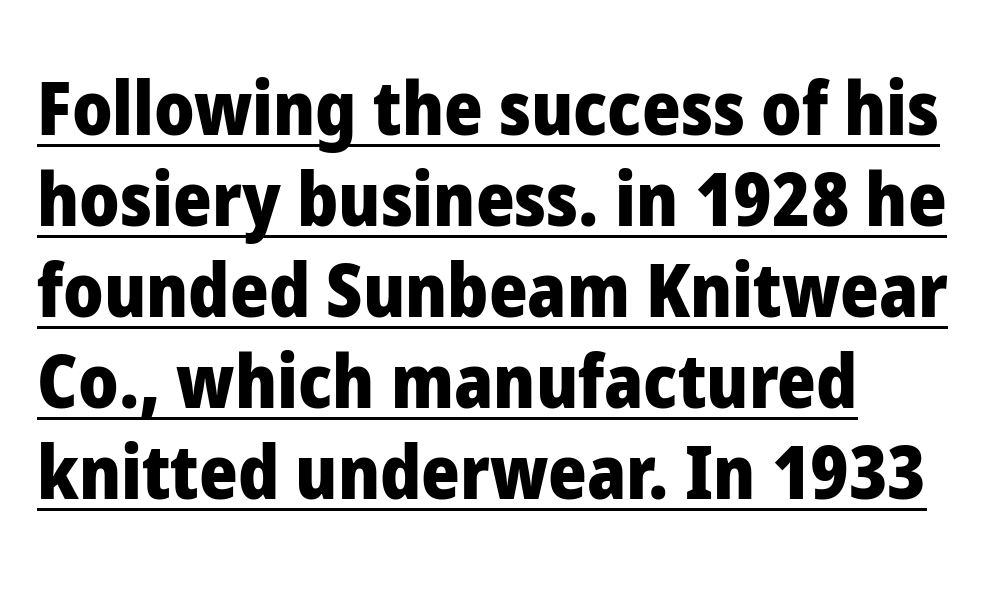
The image shows 74 px heavy sans-serif type, upright; set left-aligned, line spacing 1.23x, normal letter spacing, underlined; low stroke contrast and a medium x-height.
